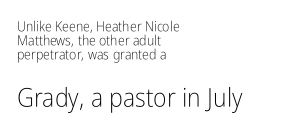
The strokes are not fattened; the text isn't bold. Block two is the big one; block one sits smaller above it. Letters rest on an invisible, unmarked baseline. The lettering stays uniformly vertical, giving the passage a roman look. Interline gaps are noticeably narrow in this sample. The ragged edge is on the right, which tells us the setting is flush left.
